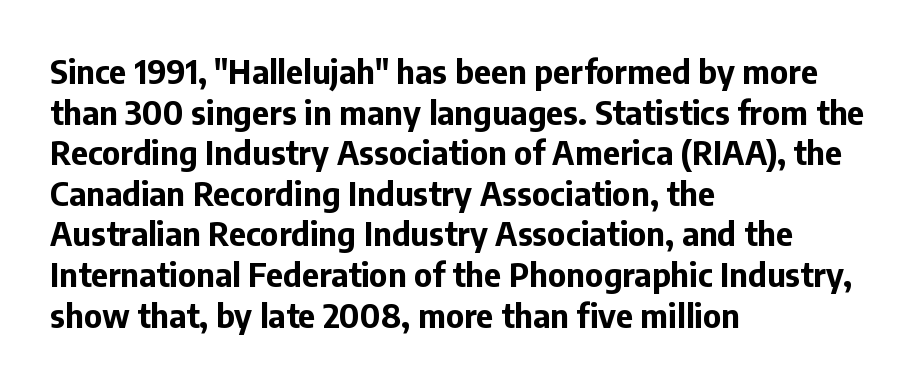
The strokes are fattened all the way to bold. Check where the strokes stop: nothing finishes them off — pure sans. The specimen reads as upright at a glance. Beneath every word, the page is bare. This rendering leaves character spacing at its baseline value.
